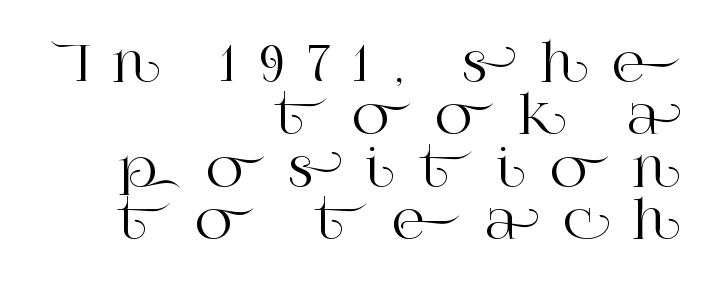
The image shows 50 px serif type, upright; set right-aligned, tight line spacing (1.05x), unusually wide letter spacing (+0.47 em), not underlined; high stroke contrast and a large x-height.
